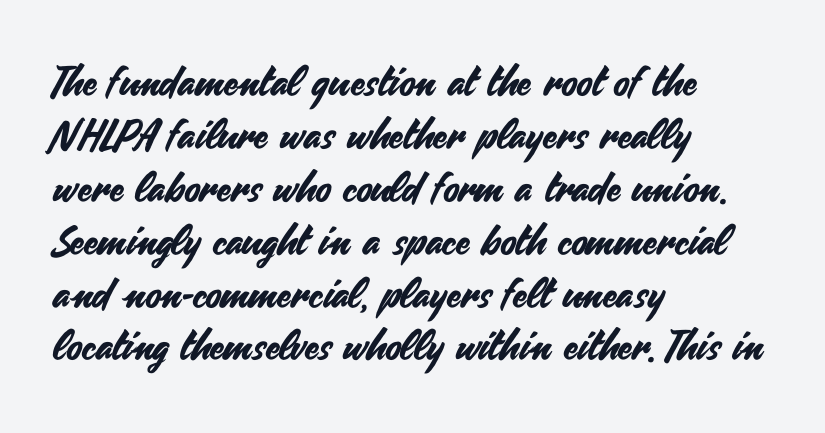
Descenders are the only things crossing below the line. The typeface chosen for these lines omits serifs. These lines are rendered in a variable-pitch font.
